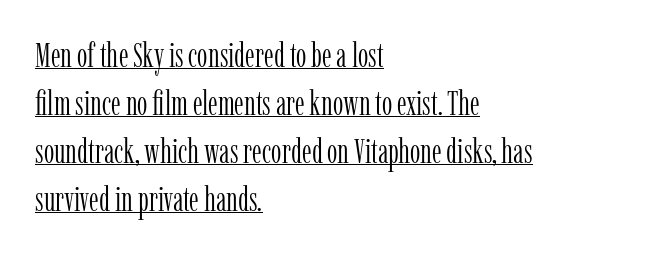
A roman cut, with each character standing at attention. Quick note: underline on. Nobody touched the tracking dial on this one. The paragraph has a hard left edge and a soft right edge.
